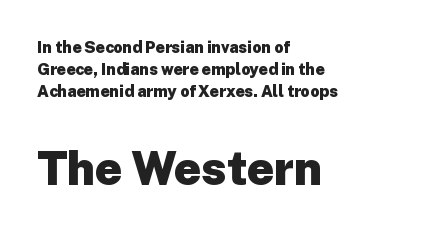
Between these two stacked blocks, the lower one wins on size. The letters advance in unequal steps, a hallmark of proportional type. A dark, heavy texture on the line: the type is bold. What's the leading like? Ordinary, nothing unusual.
